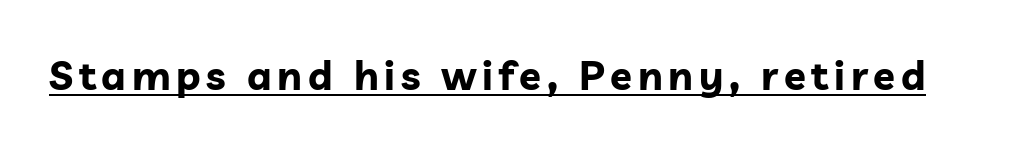
Q: Is the text bold? A: Yes.
Q: Is the text italic (slanted)? A: No, it is upright.
Q: Is the typeface a serif or a sans-serif typeface? A: Sans-serif.
Q: Is the text underlined? A: Yes.
Q: Width (condensed, normal, or wide)? A: Normal.
Q: Stroke contrast? A: Low.
Q: x-height? A: Medium.
Q: Monospaced? A: No.
